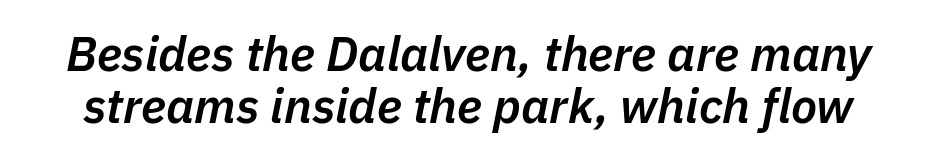
{"italic": "yes", "lean": "right", "slant_degrees": 11, "bold": "semi", "weight": "semibold", "width": "normal", "stroke_contrast": "low", "x_height": "medium", "monospaced": "no", "underline": "no", "line_spacing": "tight", "line_spacing_ratio": 1.09, "letter_spacing": "normal", "letter_spacing_em": 0.0, "glyph_px": 48}
